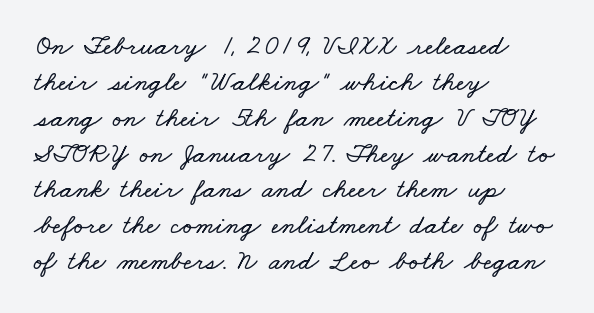
Vertically, the passage feels balanced, rows spaced as you'd expect. The line texture is even and compact thanks to regular tracking. Is the block centered? No — it sits flush against the left margin. Lines of text with bare space underneath. This sample has the flowing, uneven cadence of proportional lettering.
